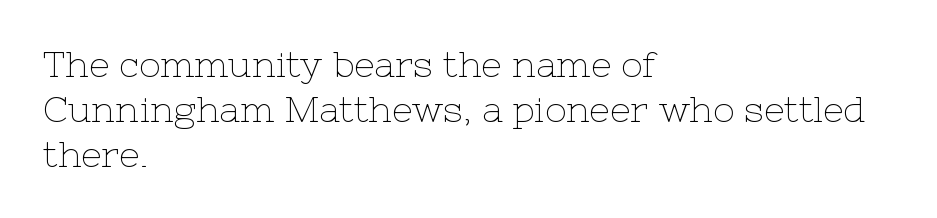
Q: Is the text bold? A: No.
Q: Is the text italic (slanted)? A: No, it is upright.
Q: Is the typeface a serif or a sans-serif typeface? A: Serif.
Q: Is the text underlined? A: No.
Q: How is the paragraph aligned? A: Left-aligned.
Q: Is the spacing between letters normal or unusually wide? A: Normal.
Q: Is the spacing between lines tight, normal or loose? A: Normal.
Q: Width (condensed, normal, or wide)? A: Normal.
Q: Stroke contrast? A: Low.
Q: x-height? A: Medium.
Q: Monospaced? A: No.
